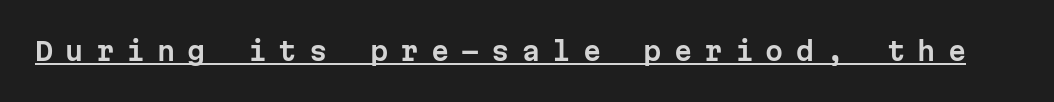
{"italic": "no", "underline": "yes", "letter_spacing": "wide", "letter_spacing_em": 0.47, "glyph_px": 26}
